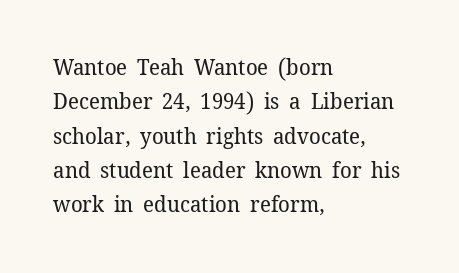
The image shows 22 px text type, upright; set left-aligned, normal line spacing (1.56x), normal letter spacing, not underlined.
